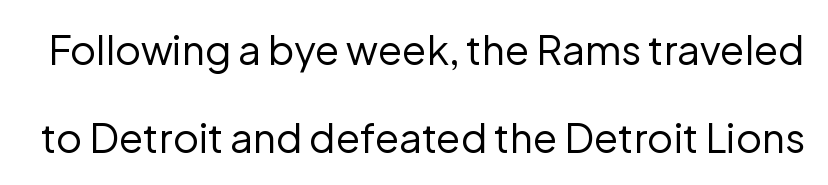
{"serif": "no", "italic": "no", "bold": "no", "weight": "regular", "width": "normal", "stroke_contrast": "low", "x_height": "medium", "monospaced": "no", "underline": "no", "line_spacing": "loose", "line_spacing_ratio": 2.2, "letter_spacing": "normal", "letter_spacing_em": 0.0, "glyph_px": 40}
